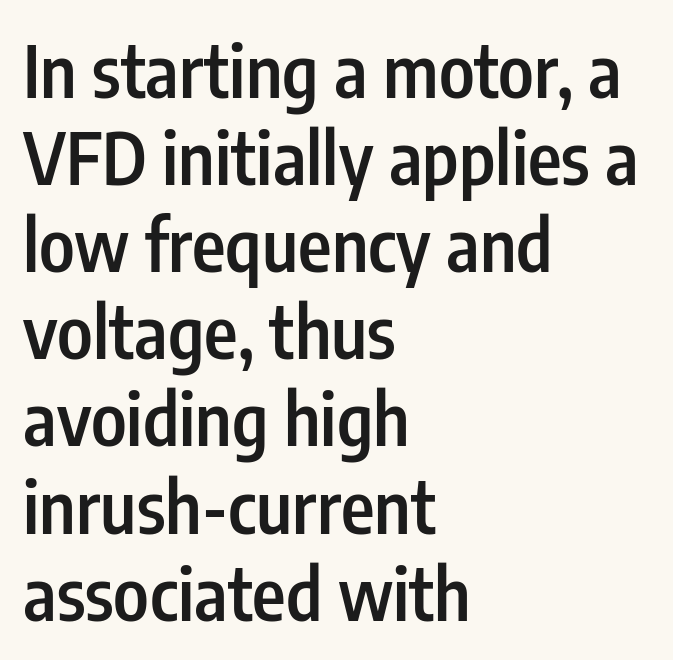
The image shows 72 px semibold, condensed sans-serif type, upright; set left-aligned, line spacing 1.21x, normal letter spacing, not underlined; low stroke contrast and a medium x-height.
